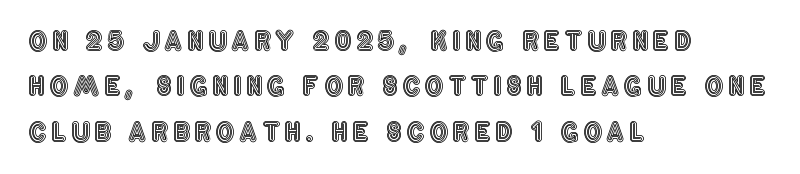
Q: Is the text italic (slanted)? A: No, it is upright.
Q: Is the text underlined? A: No.
Q: How is the paragraph aligned? A: Left-aligned.
